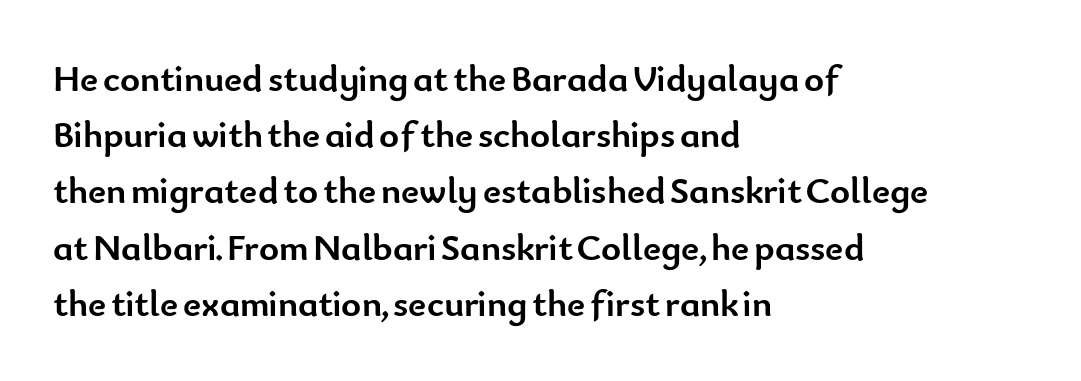
Q: Is the text bold? A: Yes.
Q: Is the text italic (slanted)? A: No, it is upright.
Q: Is the typeface a serif or a sans-serif typeface? A: Sans-serif.
Q: Is the text underlined? A: No.
Q: How is the paragraph aligned? A: Left-aligned.
Q: Is the spacing between letters normal or unusually wide? A: Normal.
Q: Is the spacing between lines tight, normal or loose? A: Normal.
Q: Width (condensed, normal, or wide)? A: Normal.
Q: Stroke contrast? A: Low.
Q: x-height? A: Small.
Q: Monospaced? A: No.
